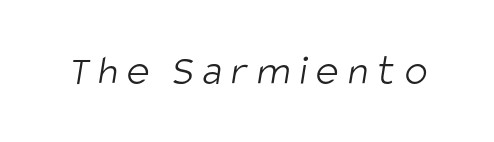
The image shows 43 px light, condensed sans-serif type; set unusually wide letter spacing (+0.21 em), not underlined; low stroke contrast and a large x-height.
